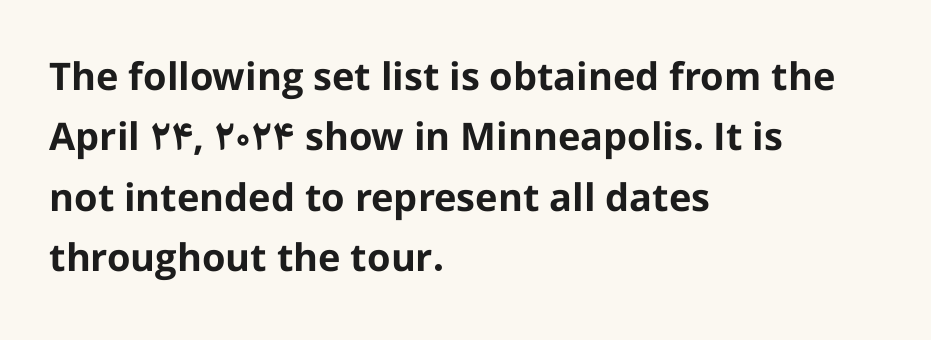
Normally led — the rows are evenly, conventionally spaced. The text was rendered using a sans face with plain stroke endings. Do the characters align in a grid? No, the font is proportional. Notice how thick the strokes are: this is what a full bold looks like. What stands out about the letter spacing? Nothing — it is the standard amount.
